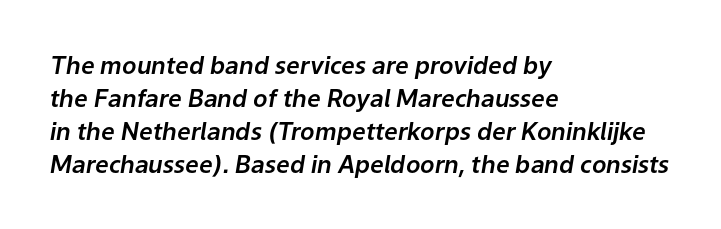
The tracking reads as untouched default to a designer's eye. Reading down the block, your eye returns to a fixed left position each line. Is there much room between lines? A standard amount, neither cramped nor airy. Letters rest on an invisible, unmarked baseline. The letters are slanted; this is an italic face.
